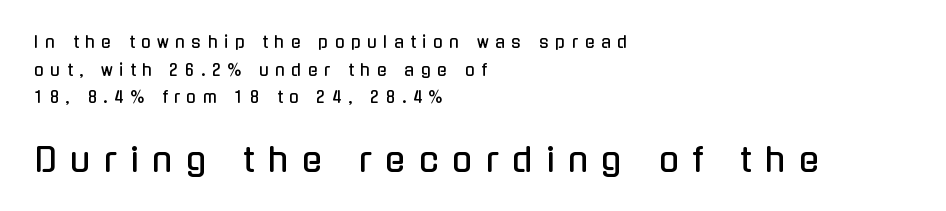
{"serif": "no", "italic": "no", "width": "condensed", "stroke_contrast": "low", "x_height": "medium", "monospaced": "no", "underline": "no", "align": "left", "line_spacing_ratio": 1.72, "letter_spacing": "wide", "letter_spacing_em": 0.41, "larger_block": "second", "size_ratio": 2.06, "glyph_px": 33}
